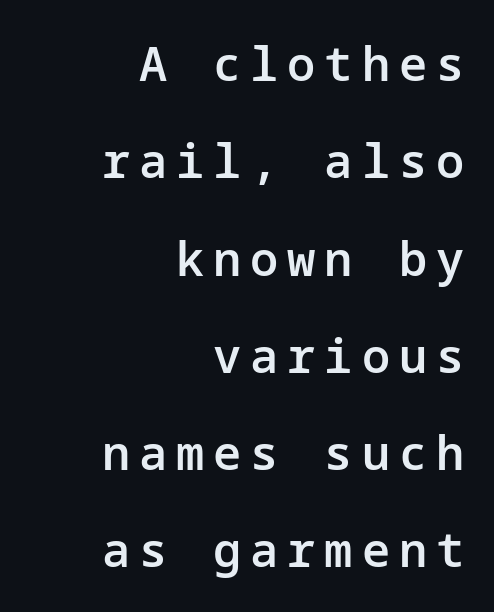
{"serif": "no", "italic": "no", "bold": "semi", "weight": "semibold", "width": "normal", "stroke_contrast": "low", "x_height": "medium", "underline": "no", "align": "right", "line_spacing": "loose", "line_spacing_ratio": 2.07, "glyph_px": 47}
